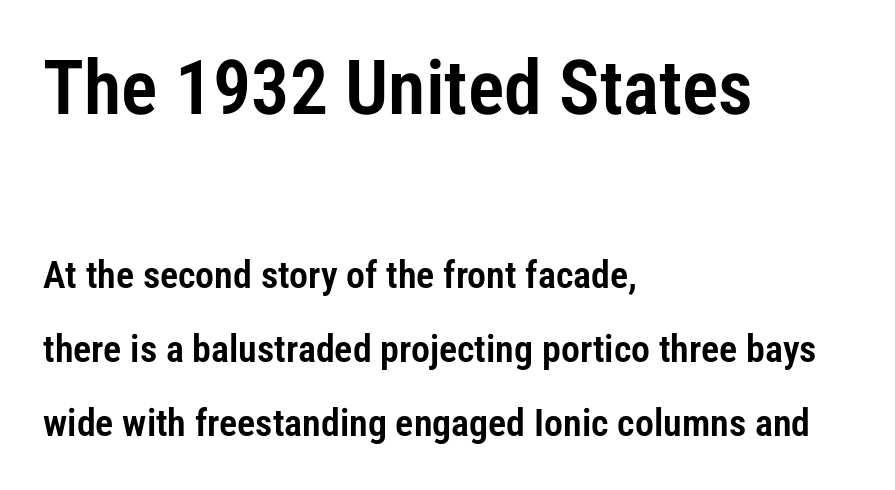
{"serif": "no", "italic": "no", "width": "condensed", "stroke_contrast": "low", "x_height": "medium", "monospaced": "no", "underline": "no", "align": "left", "line_spacing": "loose", "line_spacing_ratio": 1.95, "letter_spacing": "normal", "letter_spacing_em": 0.0, "larger_block": "first", "size_ratio": 2.0, "glyph_px": 76}
